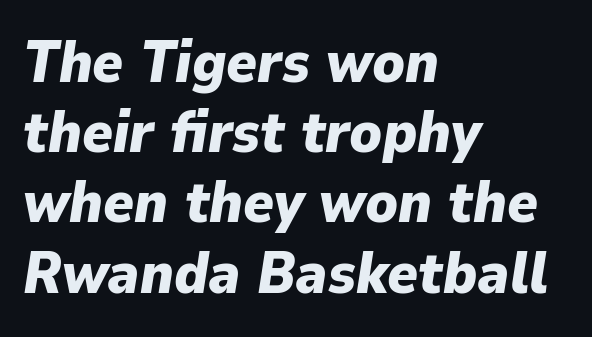
{"italic": "yes", "lean": "right", "slant_degrees": 9, "bold": "yes", "weight": "heavy", "width": "normal", "stroke_contrast": "low", "x_height": "medium", "monospaced": "no", "underline": "no", "align": "left", "line_spacing_ratio": 1.21, "letter_spacing": "normal", "letter_spacing_em": 0.0, "glyph_px": 58}
